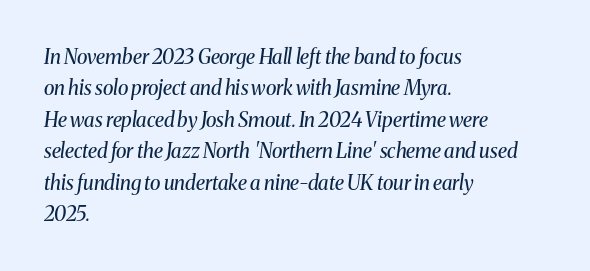
The horizontal fit of the characters is conventional and even. Counters stay open thanks to moderate or lighter strokes. No word sits above an underline. Each line starts at the same left margin while the right side varies.
